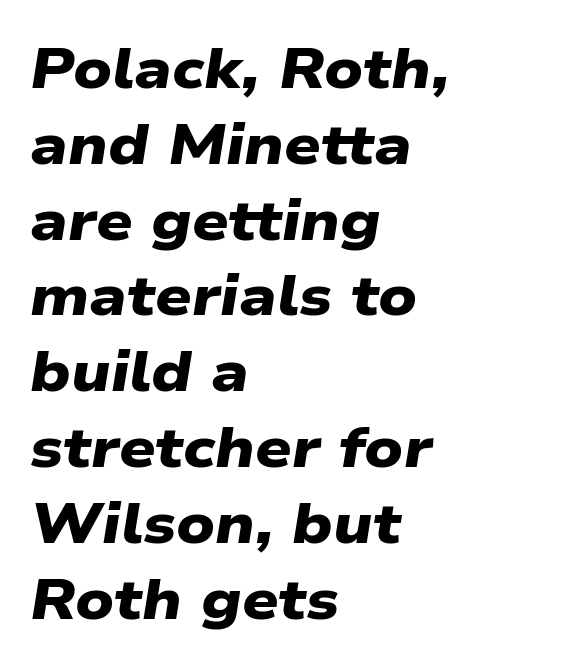
The face used here is proportionally spaced, like ordinary book or web type. Notice how descenders clear the ascenders below comfortably — that's standard leading. A typesetter would call this zero additional tracking. Emphasis by weight is at full strength: bold. Alignment: flush left.
